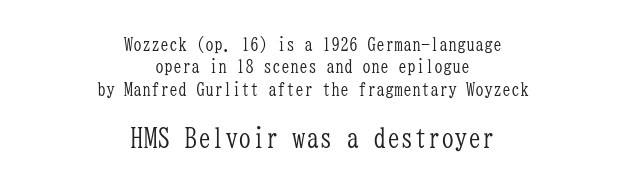
Q: Is the text bold? A: No.
Q: Is the text italic (slanted)? A: No, it is upright.
Q: Is the text underlined? A: No.
Q: How is the paragraph aligned? A: Centered.
Q: Is the spacing between letters normal or unusually wide? A: Normal.
Q: Which block of text is set in a larger size, the first (top) or the second (bottom)? A: The second (bottom) one.
